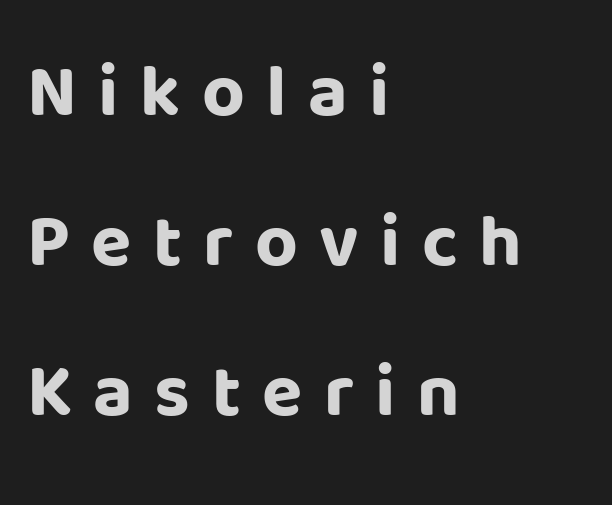
The image shows 74 px bold sans-serif type, upright; set left-aligned, loose line spacing (2.03x), unusually wide letter spacing (+0.29 em), not underlined; low stroke contrast and a large x-height.
